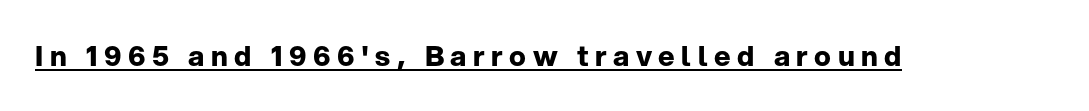
Letter spacing: wide. Font category for this specimen: sans-serif. Emphasis is given by a line drawn under the lettering. Characters remain perfectly vertical along every line.
